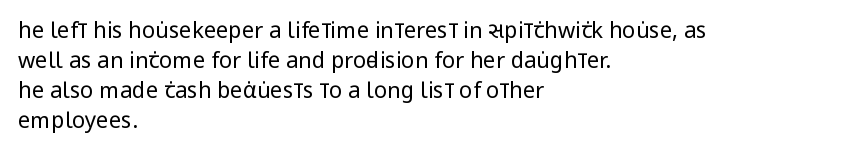
Q: Is the text bold? A: No.
Q: Is the text italic (slanted)? A: No, it is upright.
Q: Is the text underlined? A: No.
Q: How is the paragraph aligned? A: Left-aligned.
Q: Is the spacing between letters normal or unusually wide? A: Normal.
Q: Is the spacing between lines tight, normal or loose? A: Normal.
